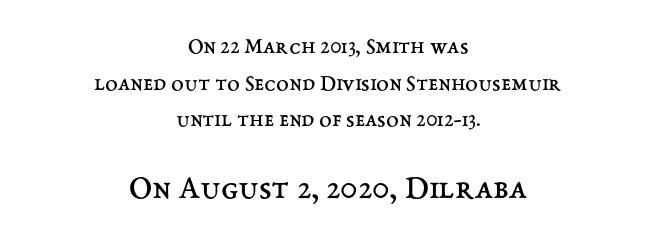
Unmarked baselines from the first word to the last. The tracking reads as untouched default to a designer's eye. Vertical stems look standard width or narrower in stroke. Where is the straight margin? There isn't one; the lines are centered. The later block is typeset at a bigger size than the earlier block.
